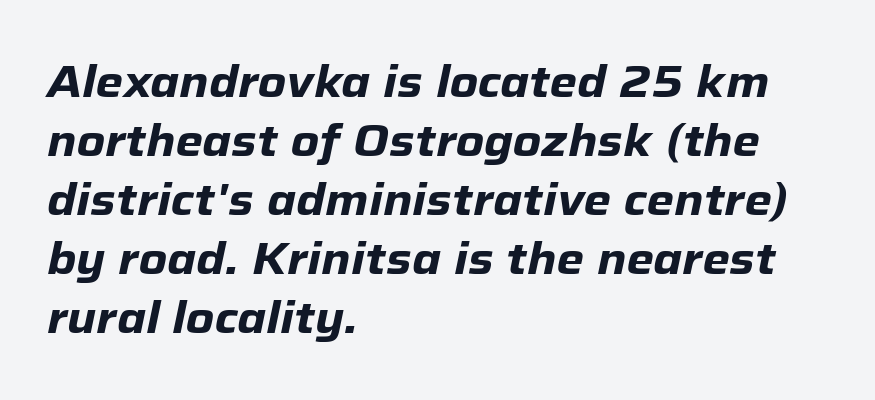
The image shows 44 px heavy type, italic (leaning right); set left-aligned, normal line spacing (1.34x), normal letter spacing, not underlined; low stroke contrast and a medium x-height.
